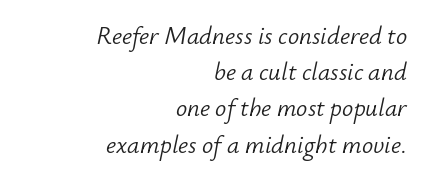
The image shows 25 px text type, italic (leaning right); set right-aligned, normal line spacing (1.45x), normal letter spacing, not underlined.
